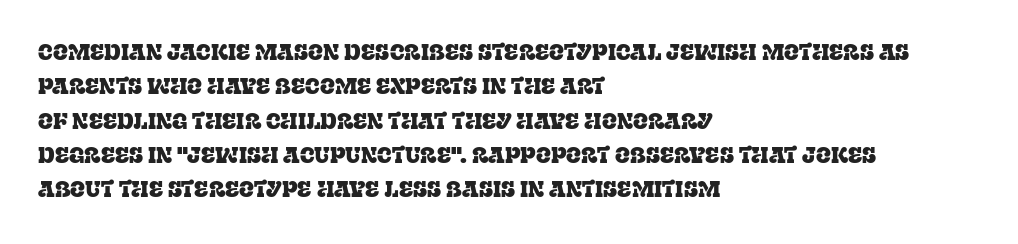
{"italic": "no", "underline": "no", "align": "left", "line_spacing": "normal", "line_spacing_ratio": 1.56, "letter_spacing": "normal", "letter_spacing_em": 0.0, "glyph_px": 22}
